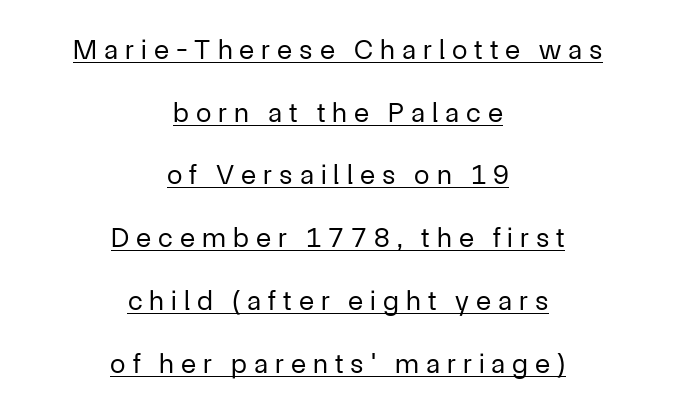
Q: Is the text bold? A: No.
Q: Is the text italic (slanted)? A: No, it is upright.
Q: Is the typeface a serif or a sans-serif typeface? A: Sans-serif.
Q: Is the text underlined? A: Yes.
Q: How is the paragraph aligned? A: Centered.
Q: Is the spacing between letters normal or unusually wide? A: Unusually wide.
Q: Is the spacing between lines tight, normal or loose? A: Loose.
Q: Width (condensed, normal, or wide)? A: Normal.
Q: Stroke contrast? A: Low.
Q: x-height? A: Medium.
Q: Monospaced? A: No.
